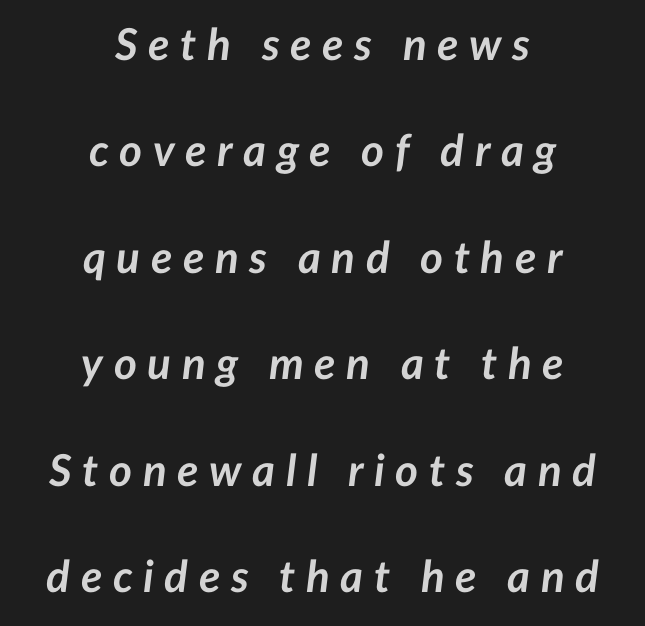
The image shows 44 px semibold type, italic (leaning right); set centered, loose line spacing (2.42x), unusually wide letter spacing (+0.24 em), not underlined; low stroke contrast and a medium x-height.
